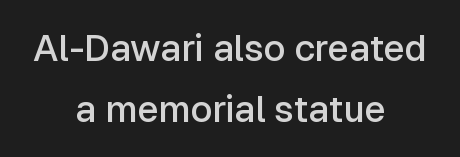
The image shows 37 px semibold sans-serif type, upright; set centered, normal line spacing (1.66x), normal letter spacing, not underlined; low stroke contrast and a medium x-height.
